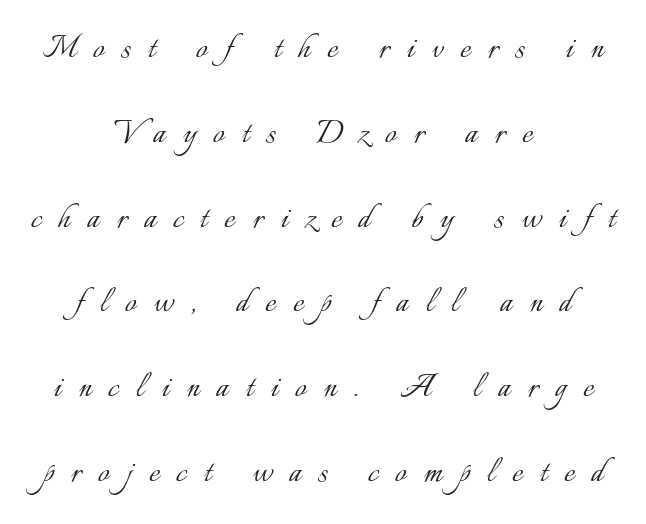
The image shows 40 px light type; set centered, loose line spacing (2.12x), unusually wide letter spacing (+0.43 em), not underlined; low stroke contrast and a small x-height.
